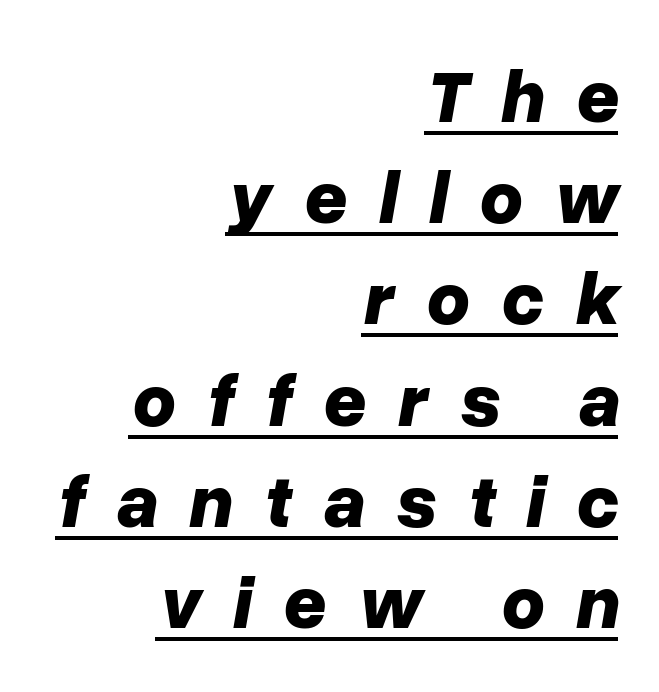
Q: Is the text bold? A: Yes.
Q: Is the text italic (slanted)? A: Yes, it leans right by about 10 degrees.
Q: Is the text underlined? A: Yes.
Q: How is the paragraph aligned? A: Right-aligned.
Q: Is the spacing between letters normal or unusually wide? A: Unusually wide.
Q: Is the spacing between lines tight, normal or loose? A: Normal.
Q: Width (condensed, normal, or wide)? A: Normal.
Q: Stroke contrast? A: Low.
Q: x-height? A: Medium.
Q: Monospaced? A: No.
